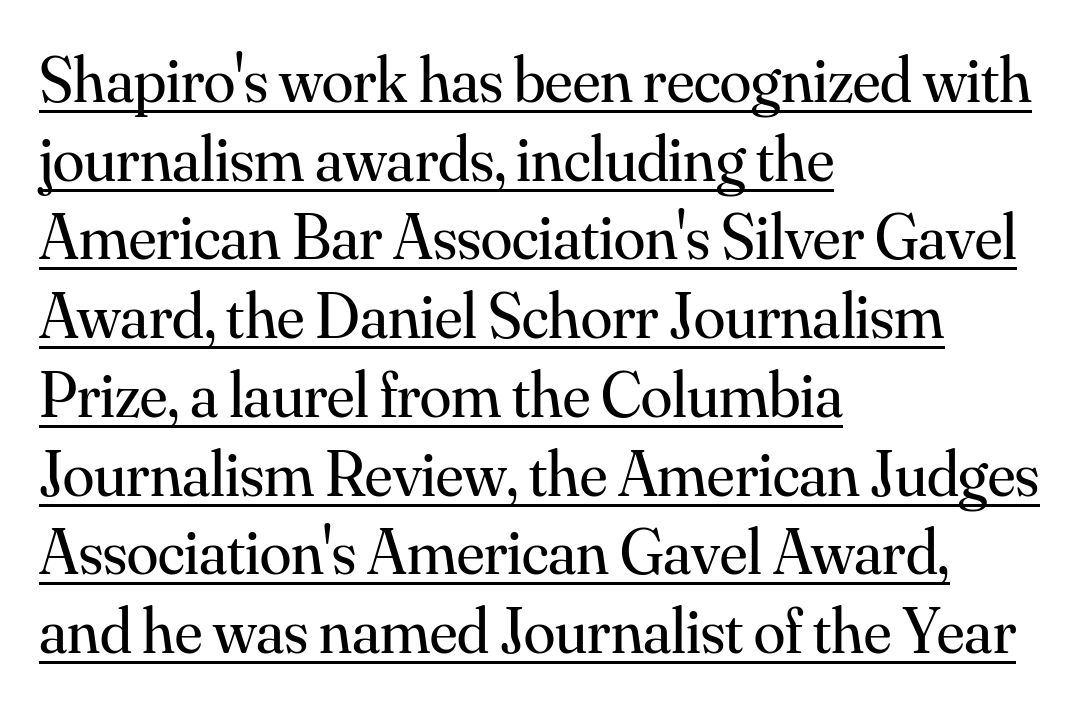
These lines are composed in type with serifs. Bold? No — there's no thickening of the strokes. A typesetter would mark this as roman, not italic. Think of a printed novel: that variable character pitch is what you see here. A baseline rule has been typeset under these characters. This rendering leaves character spacing at its baseline value.
